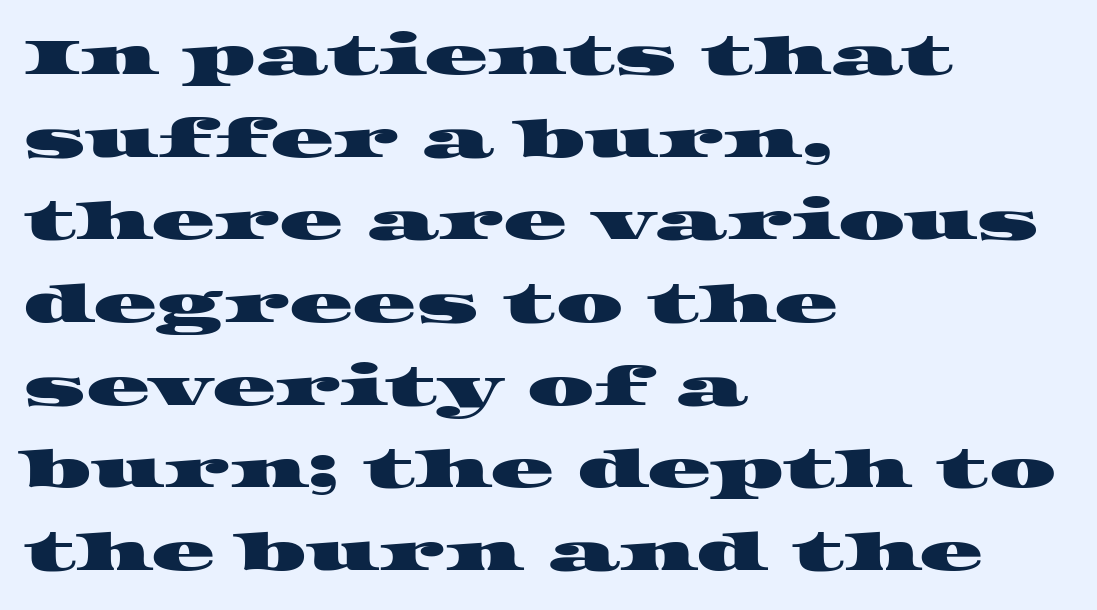
{"serif": "yes", "width": "wide", "stroke_contrast": "high", "x_height": "large", "monospaced": "no", "underline": "no", "align": "left", "line_spacing": "normal", "line_spacing_ratio": 1.56, "letter_spacing": "normal", "letter_spacing_em": 0.0, "glyph_px": 53}
